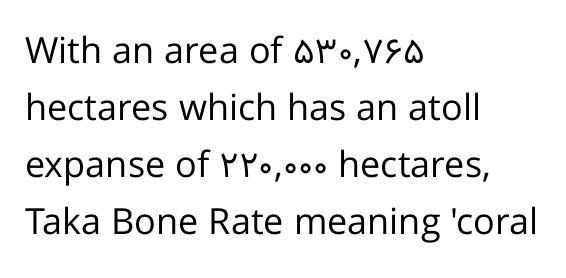
Look at the bottom of the vertical strokes: they stop flat, with no serifs. The passage shown stacks its lines at a standard gap. The compositor pushed each line to the left boundary. Unbolded letterforms with no extra heft. Tracking value appears to be zero — textbook default spacing.
